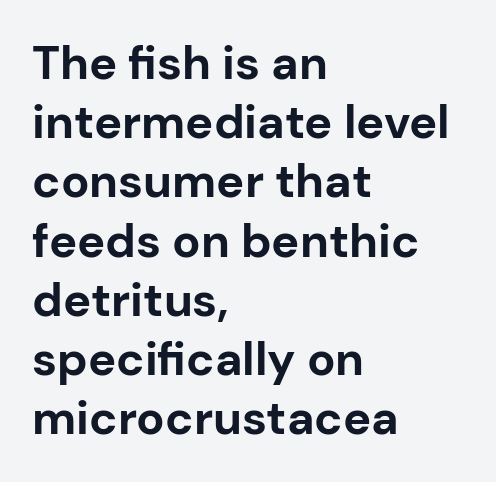
Q: Is the text bold? A: Yes.
Q: Is the text italic (slanted)? A: No, it is upright.
Q: Is the typeface a serif or a sans-serif typeface? A: Sans-serif.
Q: Is the text underlined? A: No.
Q: How is the paragraph aligned? A: Left-aligned.
Q: Is the spacing between letters normal or unusually wide? A: Normal.
Q: Is the spacing between lines tight, normal or loose? A: Normal.
Q: Width (condensed, normal, or wide)? A: Normal.
Q: Stroke contrast? A: Low.
Q: x-height? A: Medium.
Q: Monospaced? A: No.
